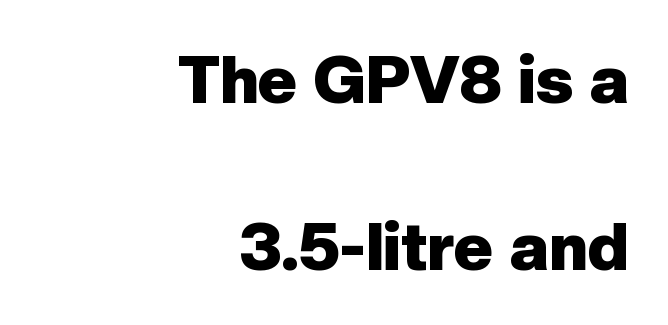
{"serif": "no", "italic": "no", "bold": "yes", "weight": "heavy", "width": "normal", "stroke_contrast": "low", "x_height": "medium", "monospaced": "no", "underline": "no", "align": "right", "line_spacing": "loose", "line_spacing_ratio": 2.49, "letter_spacing": "normal", "letter_spacing_em": 0.0, "glyph_px": 67}
